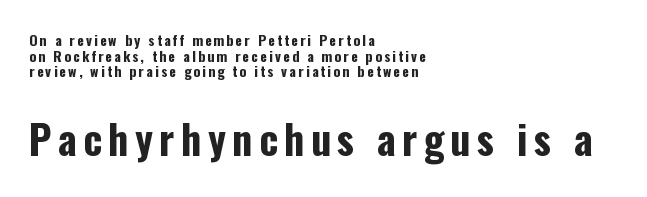
Character widths vary here, with narrow letters taking less room than wide ones. Descender tails drop into unmarked territory. Line starts are locked; line ends wander. Examine the stroke ends and you'll find no serifs.
